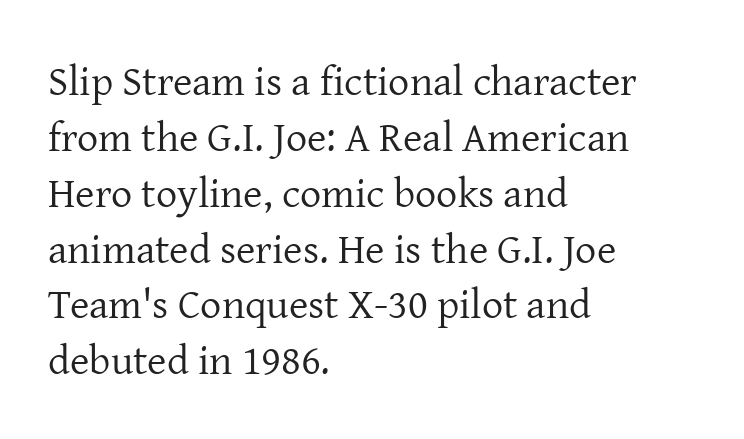
The image shows 42 px regular-weight serif type, upright; set left-aligned, normal line spacing (1.33x), normal letter spacing, not underlined; low stroke contrast and a medium x-height.
